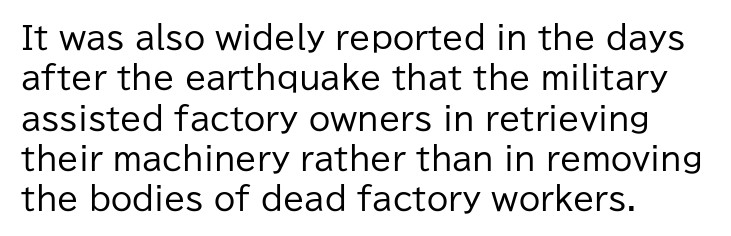
Q: Is the text bold? A: No.
Q: Is the text italic (slanted)? A: No, it is upright.
Q: Is the typeface a serif or a sans-serif typeface? A: Sans-serif.
Q: Is the text underlined? A: No.
Q: How is the paragraph aligned? A: Left-aligned.
Q: Is the spacing between letters normal or unusually wide? A: Normal.
Q: Is the spacing between lines tight, normal or loose? A: Normal.
Q: Width (condensed, normal, or wide)? A: Normal.
Q: Stroke contrast? A: Low.
Q: x-height? A: Medium.
Q: Monospaced? A: No.
